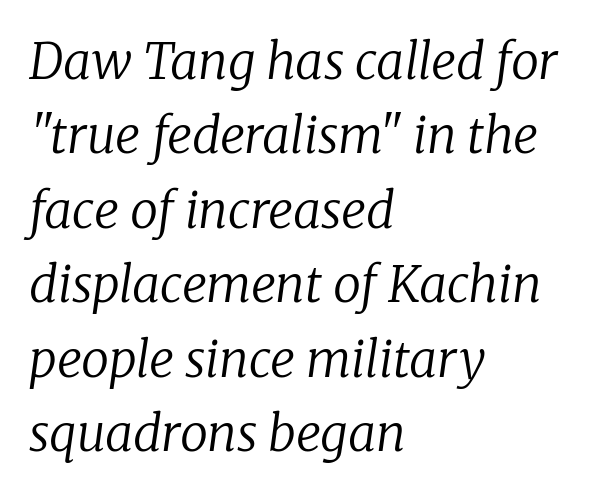
The image shows 50 px regular-weight serif type, italic (leaning right); set left-aligned, normal line spacing (1.49x), normal letter spacing, not underlined; low stroke contrast and a medium x-height.
